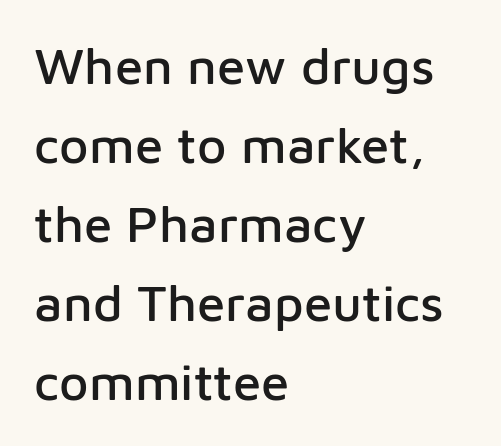
The type is set solid horizontally, with unmodified tracking. Serif or sans? Sans — the stroke terminals are bare. Words float on clear page, feet unadorned. In CSS terms this would be text-align: left. The face used here is proportionally spaced, like ordinary book or web type. Vertical spacing — default.
